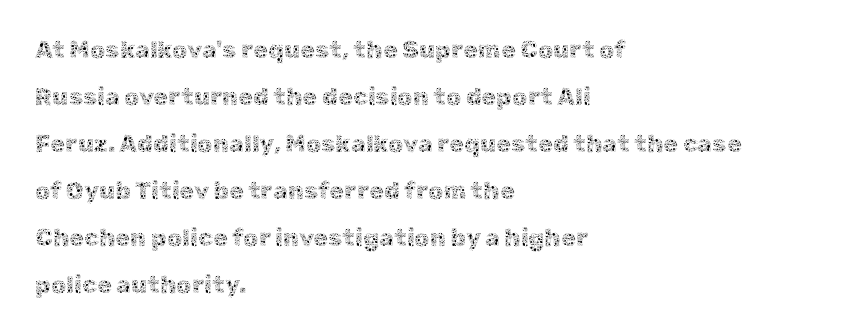
{"italic": "no", "bold": "no", "underline": "no", "align": "left", "line_spacing": "loose", "line_spacing_ratio": 1.96, "letter_spacing": "normal", "letter_spacing_em": 0.0, "glyph_px": 24}
